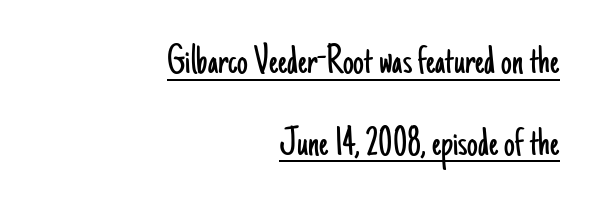
{"serif": "no", "italic": "no", "bold": "no", "weight": "light", "width": "condensed", "stroke_contrast": "low", "x_height": "small", "monospaced": "no", "underline": "yes", "align": "right", "line_spacing": "loose", "line_spacing_ratio": 1.9, "letter_spacing": "normal", "letter_spacing_em": 0.0, "glyph_px": 43}
